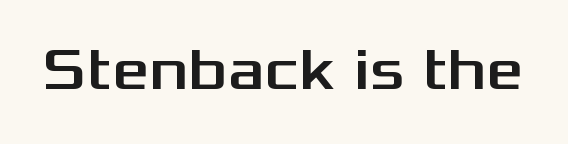
{"serif": "no", "italic": "no", "width": "wide", "stroke_contrast": "medium", "x_height": "medium", "monospaced": "no", "underline": "no", "letter_spacing": "normal", "letter_spacing_em": 0.0, "glyph_px": 59}
